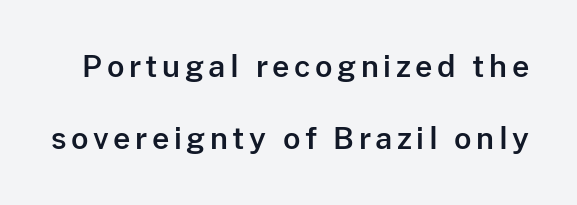
{"serif": "no", "italic": "no", "width": "normal", "stroke_contrast": "low", "x_height": "medium", "monospaced": "no", "underline": "no", "line_spacing": "loose", "line_spacing_ratio": 2.41, "glyph_px": 30}
